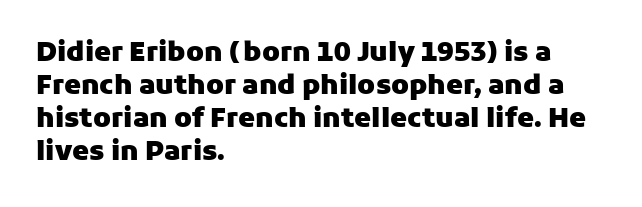
The image shows 27 px bold type, upright; set left-aligned, line spacing 1.22x, normal letter spacing, not underlined.
